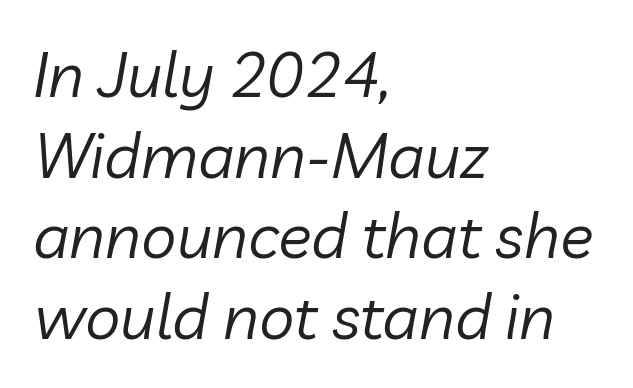
Q: Is the text bold? A: No.
Q: Is the text italic (slanted)? A: Yes, it leans right by about 10 degrees.
Q: Is the text underlined? A: No.
Q: How is the paragraph aligned? A: Left-aligned.
Q: Is the spacing between letters normal or unusually wide? A: Normal.
Q: Is the spacing between lines tight, normal or loose? A: Normal.
Q: Width (condensed, normal, or wide)? A: Normal.
Q: Stroke contrast? A: Low.
Q: x-height? A: Medium.
Q: Monospaced? A: No.
